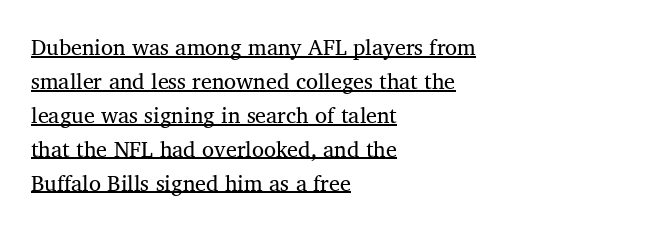
The image shows 22 px text type, upright; set left-aligned, normal line spacing (1.54x), normal letter spacing, underlined.
